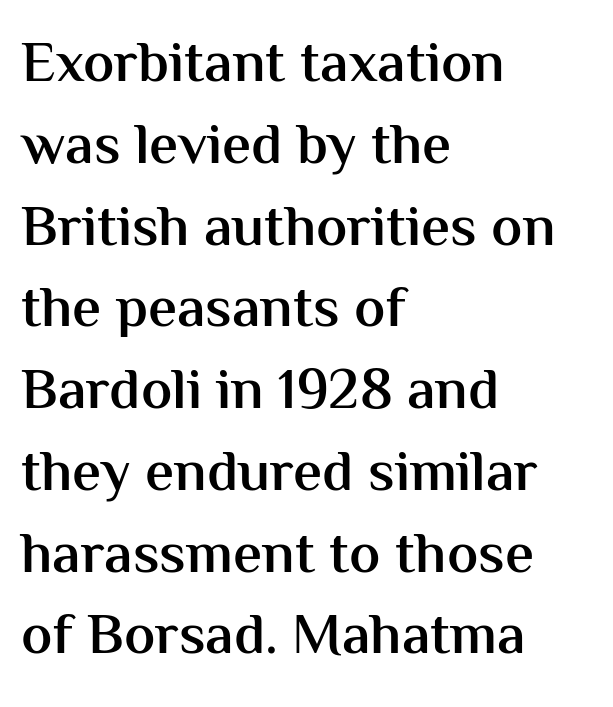
The image shows 58 px semibold sans-serif type, upright; set left-aligned, normal line spacing (1.41x), normal letter spacing, not underlined; medium stroke contrast and a medium x-height.
